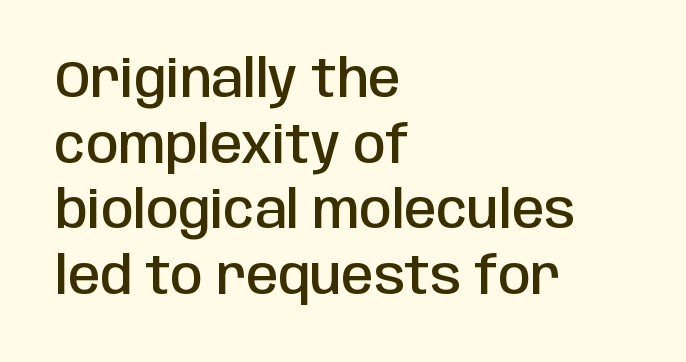
{"serif": "no", "italic": "no", "bold": "semi", "weight": "semibold", "width": "condensed", "stroke_contrast": "low", "x_height": "large", "monospaced": "no", "underline": "no", "align": "left", "line_spacing": "normal", "line_spacing_ratio": 1.26, "letter_spacing": "normal", "letter_spacing_em": 0.0, "glyph_px": 52}
